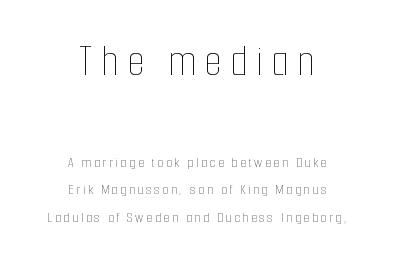
{"italic": "no", "bold": "no", "weight": "thin", "width": "condensed", "stroke_contrast": "low", "x_height": "medium", "monospaced": "no", "underline": "no", "align": "center", "line_spacing_ratio": 1.84, "larger_block": "first", "size_ratio": 3.0, "glyph_px": 45}
